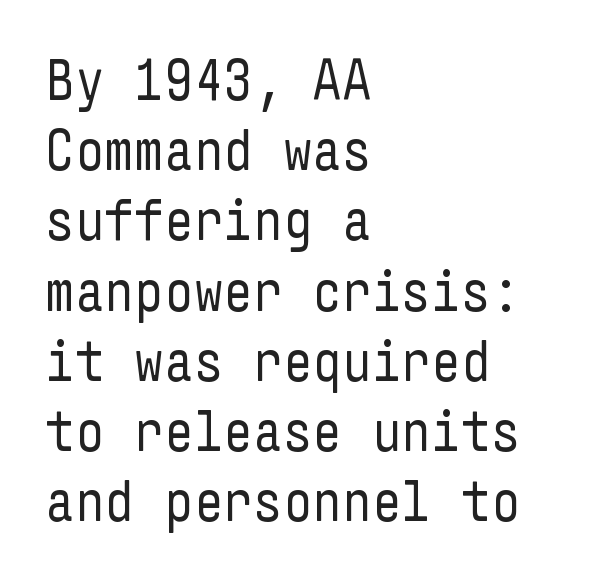
{"serif": "no", "italic": "no", "bold": "no", "weight": "regular", "width": "condensed", "stroke_contrast": "low", "x_height": "medium", "underline": "no", "align": "left", "line_spacing_ratio": 1.21, "letter_spacing": "normal", "letter_spacing_em": 0.0, "glyph_px": 58}
